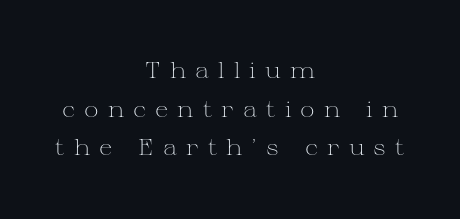
The image shows 22 px text type, upright; set centered, line spacing 1.76x, unusually wide letter spacing (+0.41 em), not underlined.
